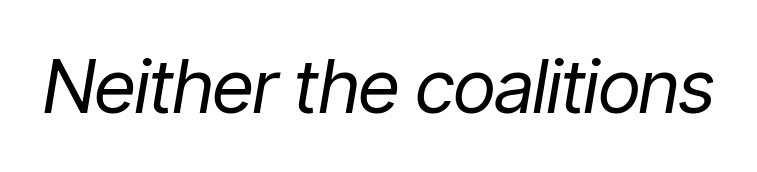
Q: Is the text bold? A: No.
Q: Is the text italic (slanted)? A: Yes, it leans right by about 9 degrees.
Q: Is the text underlined? A: No.
Q: Is the spacing between letters normal or unusually wide? A: Normal.
Q: Width (condensed, normal, or wide)? A: Condensed.
Q: Stroke contrast? A: Low.
Q: x-height? A: Medium.
Q: Monospaced? A: No.
